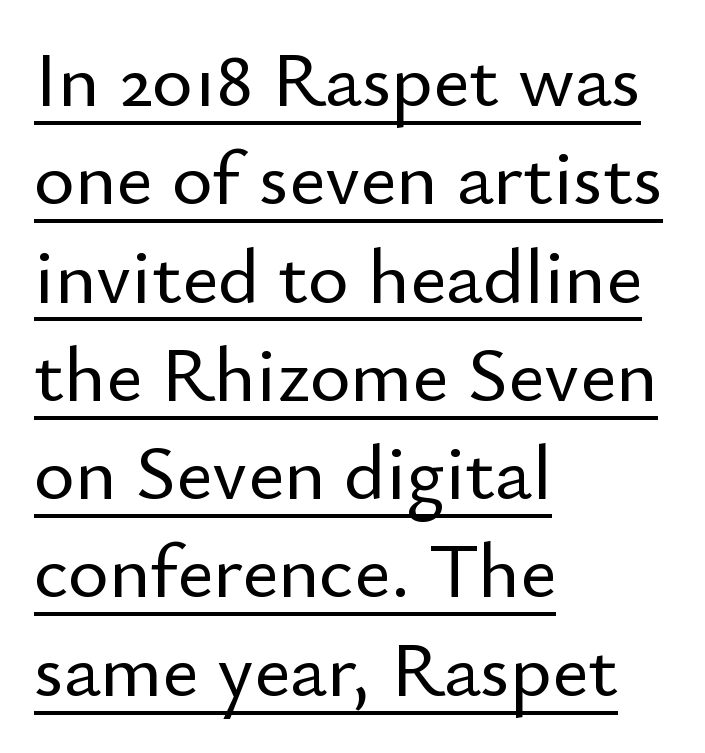
The vertical gap from one line to the next is medium. There is no visible air inserted between adjacent glyphs. These lines are composed in type without serifs. Decoration check: the copy is underlined.
